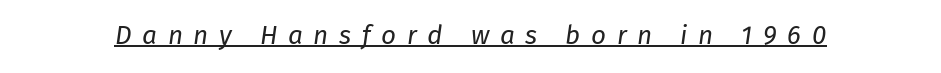
The strokes carry an ordinary text weight at most. A typographer would call this underscored text. Looking at the ascenders, they clearly lean. Substantial extra tracking has been applied to these lines.
